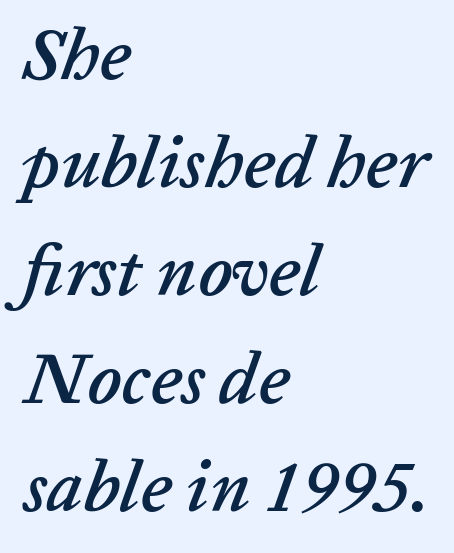
The image shows 72 px text type, italic (leaning right); set left-aligned, normal line spacing (1.5x), normal letter spacing, not underlined; low stroke contrast and a medium x-height.
